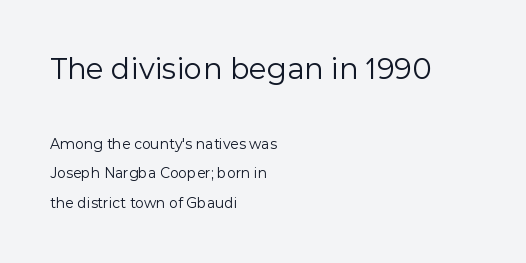
Glyph-to-glyph distance matches everyday printed text. Successive baselines arrive slowly, with a big drop between each. This rendering uses left alignment, leaving the right contour irregular. Is this a heavy cut? Hardly; it is regular or lighter. Proportional: the letters do not fall into vertical columns.
